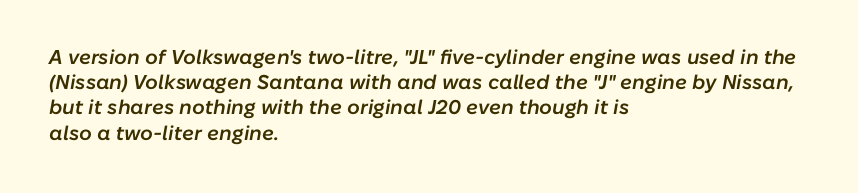
Unmarked baselines from the first word to the last. The typography opts for an oblique posture over an upright one. This rendering uses left alignment, leaving the right contour irregular. The vertical gap from one line to the next is medium. Summary of weight: moderately heavy, a semibold. The rendering keeps characters at their native spacing.
